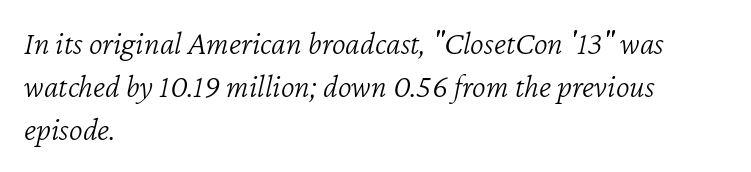
Q: Is the text bold? A: No.
Q: Is the text italic (slanted)? A: Yes, it leans right by about 12 degrees.
Q: Is the text underlined? A: No.
Q: How is the paragraph aligned? A: Left-aligned.
Q: Is the spacing between letters normal or unusually wide? A: Normal.
Q: Is the spacing between lines tight, normal or loose? A: Normal.
Q: Width (condensed, normal, or wide)? A: Normal.
Q: Stroke contrast? A: Low.
Q: x-height? A: Medium.
Q: Monospaced? A: No.
